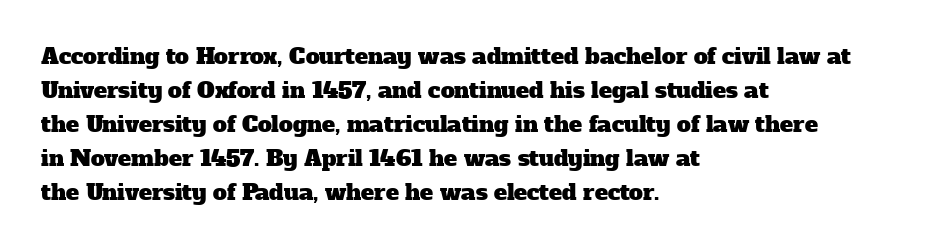
The lines in this sample share a left origin and differ only in where they stop. Each word holds together tightly as a unit, with standard inter-letter gaps. Evenly set lines give the paragraph a standard silhouette. Clear beneath every line of the passage.
